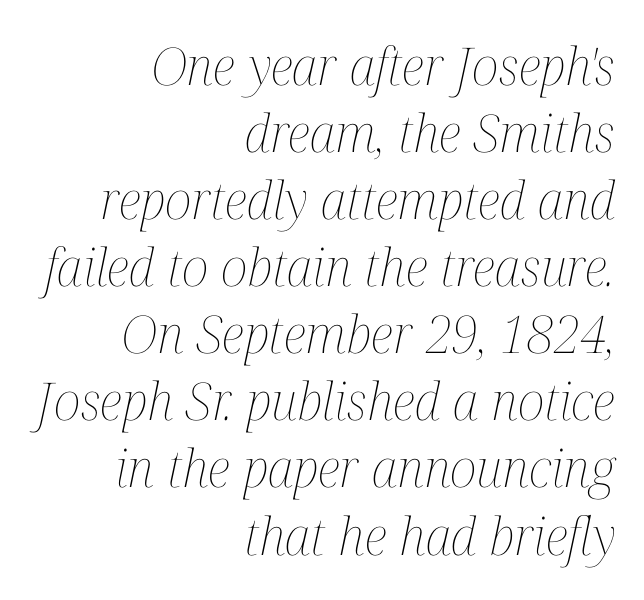
Horizontal alignment here is rightward, an uncommon choice for prose. The strip under each line holds only bare page. Note the varied advance widths — an 'i' is clearly narrower than an 'm'. Looking at the ascenders, they clearly lean.
